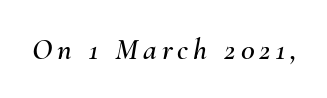
Q: Is the text italic (slanted)? A: Yes, it leans right by about 10 degrees.
Q: Is the text underlined? A: No.
Q: Width (condensed, normal, or wide)? A: Normal.
Q: Stroke contrast? A: Medium.
Q: x-height? A: Small.
Q: Monospaced? A: No.
